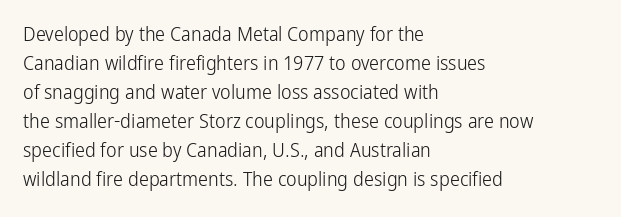
Q: Is the text bold? A: No.
Q: Is the text italic (slanted)? A: No, it is upright.
Q: Is the text underlined? A: No.
Q: How is the paragraph aligned? A: Left-aligned.
Q: Is the spacing between letters normal or unusually wide? A: Normal.
Q: Is the spacing between lines tight, normal or loose? A: Normal.
